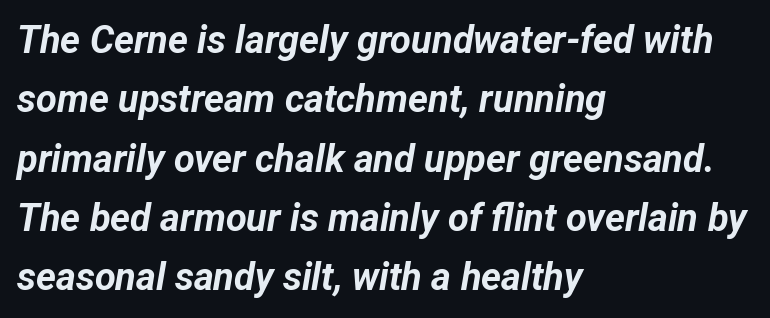
Honestly, the letter spacing is just normal — you wouldn't notice it. Every character sits at an angle, as italics do. Quick note: underline off. The ragged edge is on the right, which tells us the setting is flush left. The rendering uses natural spacing where letterforms have individual widths. Summary of vertical rhythm: regular, with standard interline spacing.
